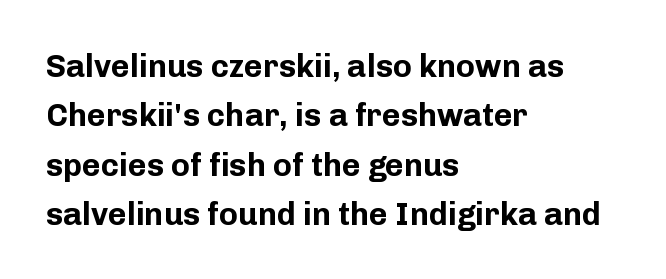
{"serif": "no", "italic": "no", "bold": "yes", "weight": "bold", "width": "normal", "stroke_contrast": "low", "x_height": "medium", "monospaced": "no", "underline": "no", "align": "left", "line_spacing": "normal", "line_spacing_ratio": 1.54, "letter_spacing": "normal", "letter_spacing_em": 0.0, "glyph_px": 32}
